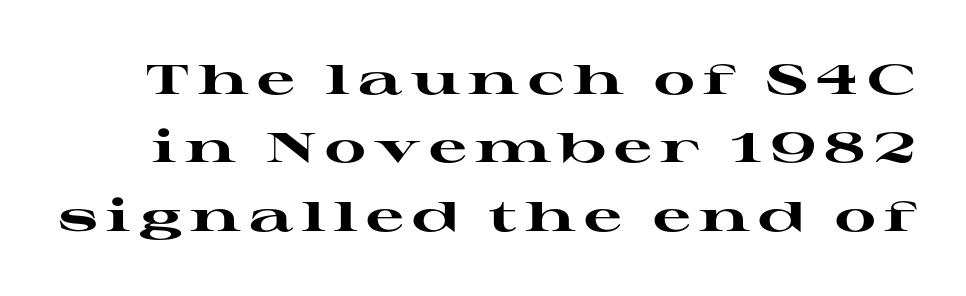
Q: Is the text bold? A: Yes.
Q: Is the text italic (slanted)? A: No, it is upright.
Q: Is the typeface a serif or a sans-serif typeface? A: Serif.
Q: Is the text underlined? A: No.
Q: Is the spacing between letters normal or unusually wide? A: Unusually wide.
Q: Is the spacing between lines tight, normal or loose? A: Normal.
Q: Width (condensed, normal, or wide)? A: Wide.
Q: Stroke contrast? A: High.
Q: x-height? A: Medium.
Q: Monospaced? A: No.
